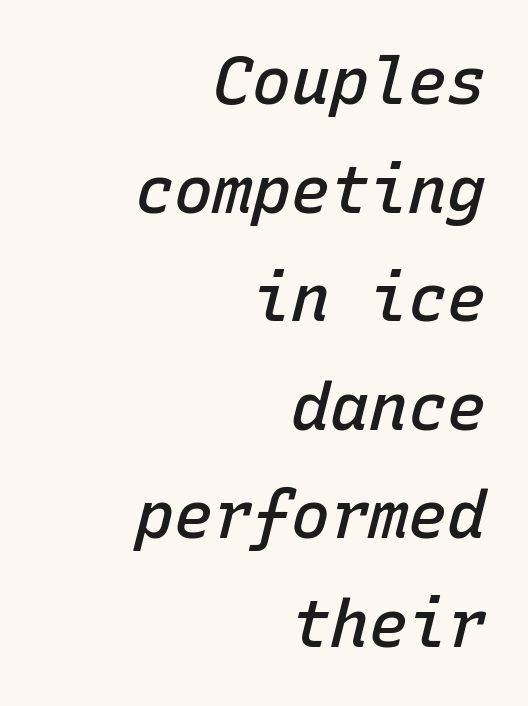
Is this a fixed-width face? Yes — each glyph sits in an identical cell. Typographic density is moderately raised because the face is semibold. These lines sit exactly where default settings would place them. Anything drawn beneath the words? Only blank space. The gaps between neighbouring characters are ordinary and unremarkable.
